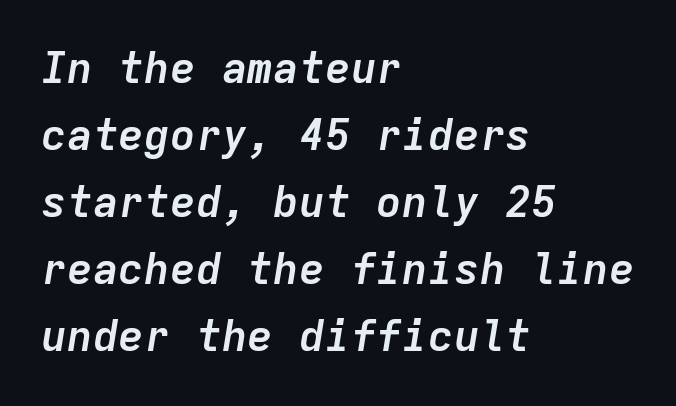
The image shows 43 px semibold type, italic (leaning right), monospaced; set left-aligned, normal line spacing (1.56x), normal letter spacing, not underlined; low stroke contrast and a medium x-height.
